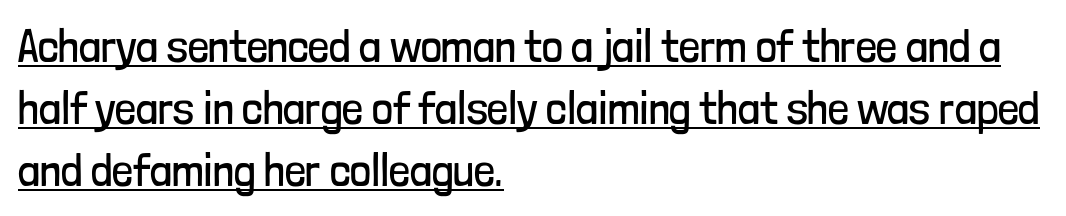
The words here are underlined. Think of a printed novel: that variable character pitch is what you see here. Each word holds together tightly as a unit, with standard inter-letter gaps. A sans-serif font was chosen for this passage. Regarding leading, the lines here are spaced in the standard way.
